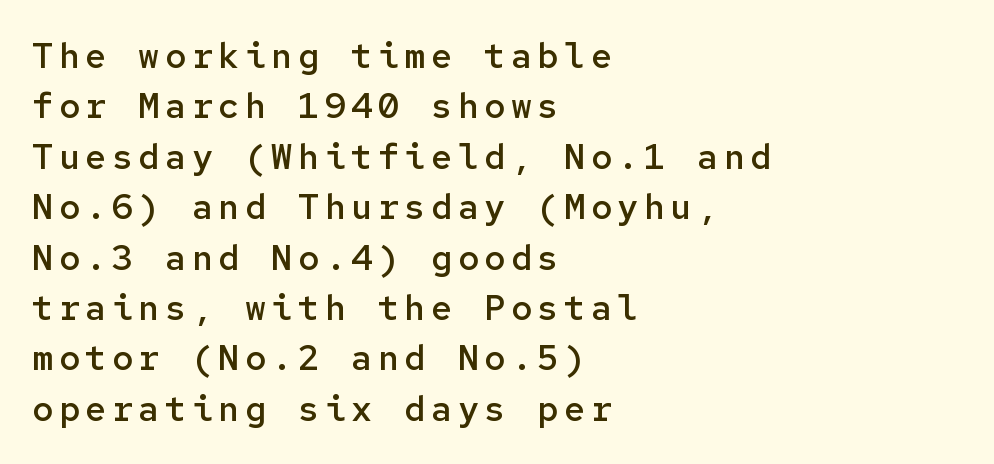
Line starts are locked; line ends wander. Unlike italic type, these characters show no tilt at all. Each row of text sits above clean, open space. This is sans-serif lettering, the kind often seen on screens and signage. A bit beefed up — I'd call it semibold rather than bold. Notice how descenders clear the ascenders below comfortably — that's standard leading.
